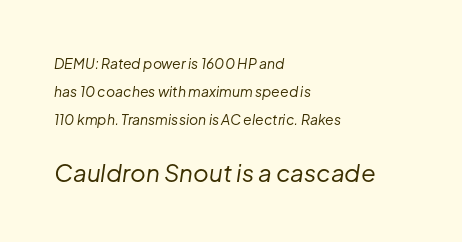
Compare the two chunks: the lower has the greater cap height. The lettering tilts uniformly, giving the passage an italic look. Decoration check: the copy has no underline. This rendering uses left alignment, leaving the right contour irregular. Characters follow at the spacing the type designer built in.
